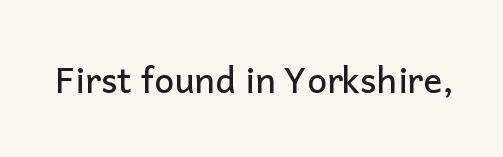
Q: Is the text italic (slanted)? A: No, it is upright.
Q: Is the typeface a serif or a sans-serif typeface? A: Sans-serif.
Q: Is the text underlined? A: No.
Q: Is the spacing between letters normal or unusually wide? A: Normal.
Q: Width (condensed, normal, or wide)? A: Normal.
Q: Stroke contrast? A: Low.
Q: x-height? A: Medium.
Q: Monospaced? A: No.
